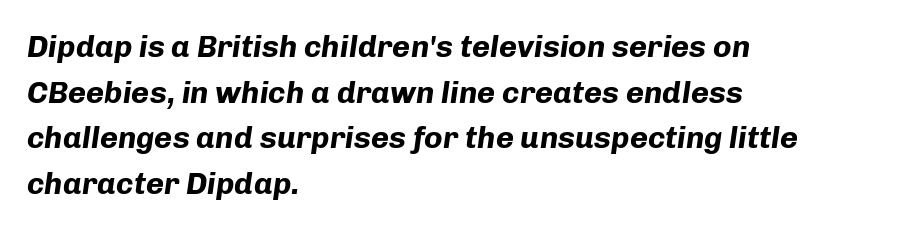
Q: Is the text bold? A: Yes.
Q: Is the text italic (slanted)? A: Yes, it leans right by about 8 degrees.
Q: Is the text underlined? A: No.
Q: How is the paragraph aligned? A: Left-aligned.
Q: Is the spacing between letters normal or unusually wide? A: Normal.
Q: Is the spacing between lines tight, normal or loose? A: Normal.
Q: Width (condensed, normal, or wide)? A: Normal.
Q: Stroke contrast? A: Low.
Q: x-height? A: Medium.
Q: Monospaced? A: No.
